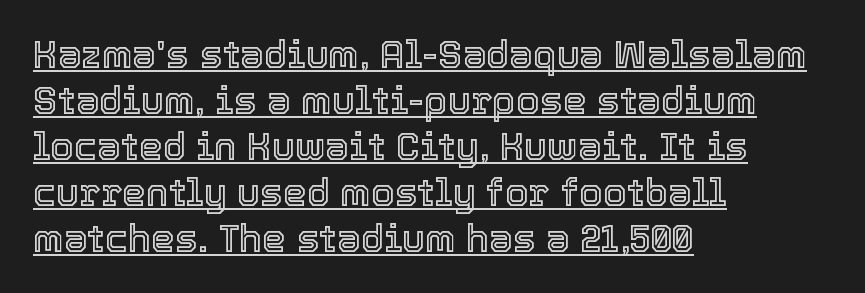
The image shows 38 px text type, upright; set left-aligned, line spacing 1.21x, normal letter spacing, underlined; a medium x-height.
